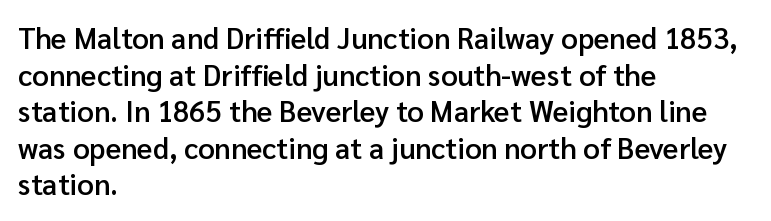
The image shows 29 px semibold sans-serif type, upright; set left-aligned, normal line spacing (1.26x), normal letter spacing, not underlined; low stroke contrast and a medium x-height.
